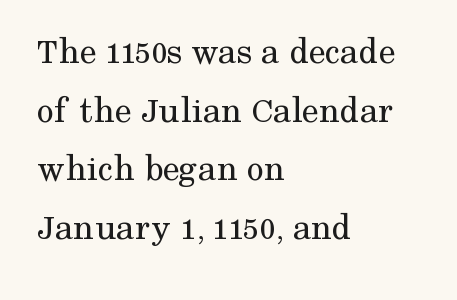
The image shows 38 px regular-weight serif type, upright; set left-aligned, normal line spacing (1.54x), normal letter spacing, not underlined; medium stroke contrast and a medium x-height.
